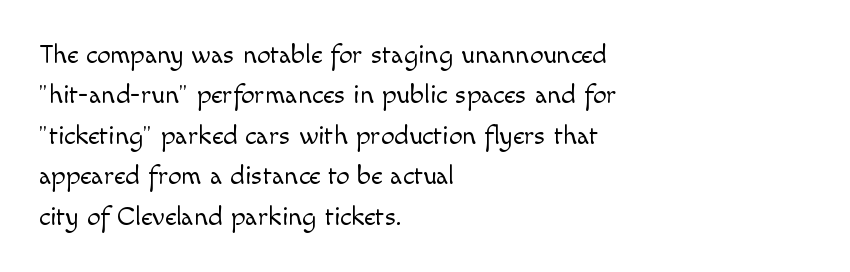
The image shows 27 px text type, upright; set left-aligned, normal line spacing (1.5x), normal letter spacing, not underlined.
